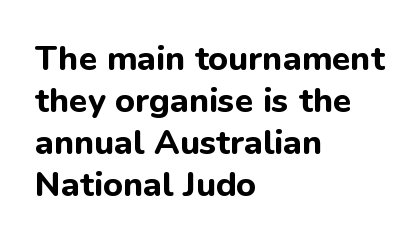
The passage is arranged the way most books set body copy — flush left. Inter-character spacing is left at the font's built-in metrics. Thick stems and heavy bowls — unmistakably bold. Are there feet on the stems? There aren't — it's a sans. Looks like regular typesetting: each glyph gets only the width it needs. Descenders are the only things crossing below the line.
